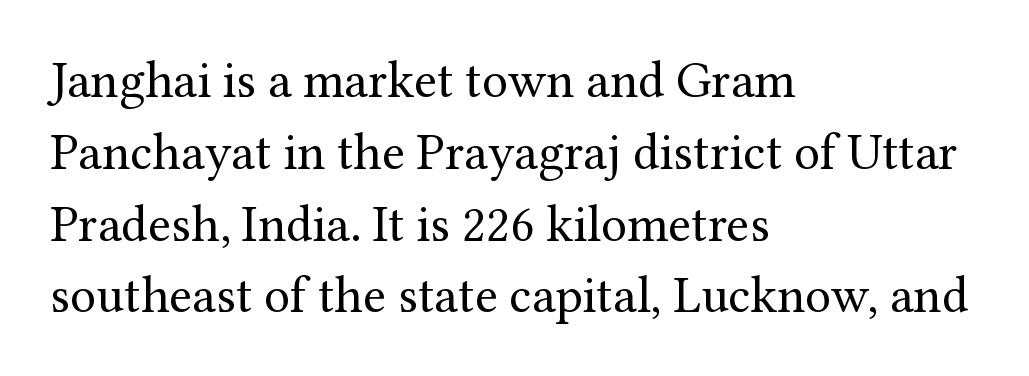
Q: Is the text bold? A: No.
Q: Is the text italic (slanted)? A: No, it is upright.
Q: Is the typeface a serif or a sans-serif typeface? A: Serif.
Q: Is the text underlined? A: No.
Q: How is the paragraph aligned? A: Left-aligned.
Q: Is the spacing between letters normal or unusually wide? A: Normal.
Q: Is the spacing between lines tight, normal or loose? A: Normal.
Q: Width (condensed, normal, or wide)? A: Normal.
Q: Stroke contrast? A: Medium.
Q: x-height? A: Medium.
Q: Monospaced? A: No.
